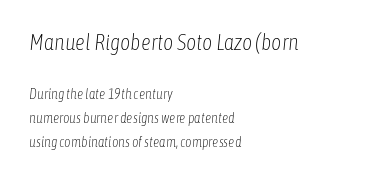
The passage shown begins with its larger block and ends with its smaller one. Typeset ragged right — the left edge is the straight one. The foot of each line stays bare and open. The passage shown is not bold in any degree. Caption: standard tracking, unaltered.
